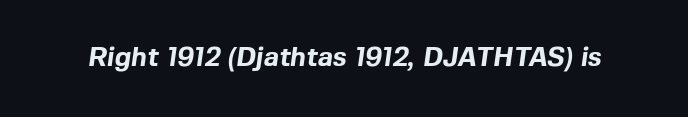
Q: Is the text bold? A: Yes.
Q: Is the text underlined? A: No.
Q: Is the spacing between letters normal or unusually wide? A: Normal.
